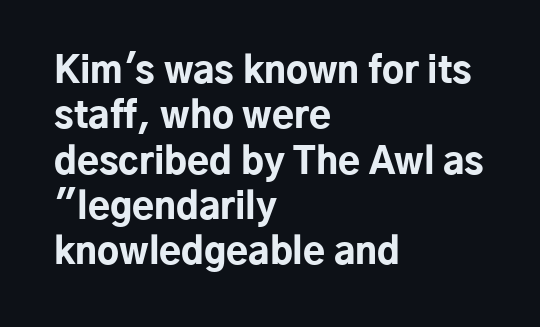
{"serif": "no", "italic": "no", "bold": "yes", "weight": "bold", "width": "normal", "stroke_contrast": "low", "x_height": "medium", "monospaced": "no", "underline": "no", "align": "left", "line_spacing": "normal", "line_spacing_ratio": 1.26, "letter_spacing": "normal", "letter_spacing_em": 0.0, "glyph_px": 36}
